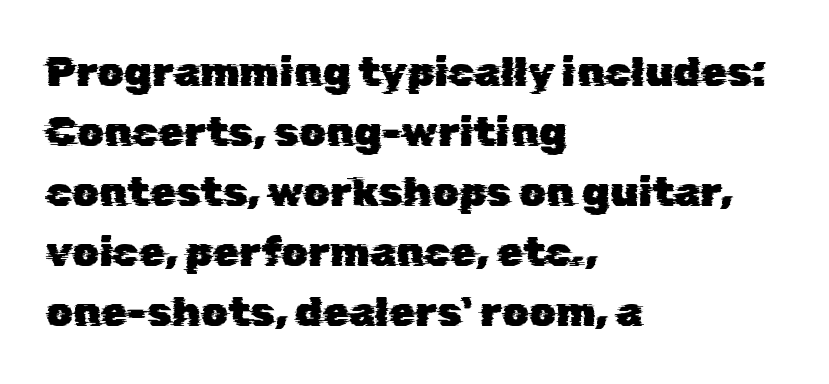
Words appear dense and cohesive because spacing is normal. The face used here is proportionally spaced, like ordinary book or web type. The leading is moderate, giving the passage an even texture. Has an underline been added? It has not. These lines are composed in type without serifs. The paragraph shown leans on its left margin.
